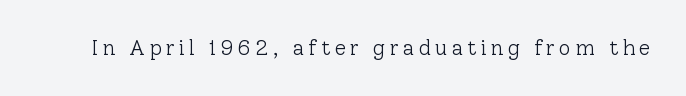
{"italic": "no", "bold": "no", "underline": "no", "letter_spacing": "wide", "letter_spacing_em": 0.2, "glyph_px": 21}
